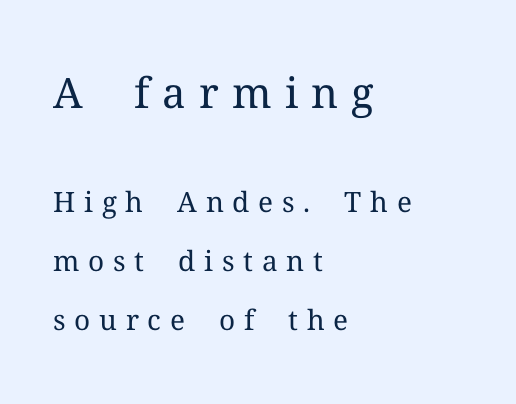
Q: Is the text bold? A: No.
Q: Is the text italic (slanted)? A: No, it is upright.
Q: Is the typeface a serif or a sans-serif typeface? A: Serif.
Q: Is the text underlined? A: No.
Q: How is the paragraph aligned? A: Left-aligned.
Q: Is the spacing between letters normal or unusually wide? A: Unusually wide.
Q: Is the spacing between lines tight, normal or loose? A: Loose.
Q: Which block of text is set in a larger size, the first (top) or the second (bottom)? A: The first (top) one.
Q: Width (condensed, normal, or wide)? A: Normal.
Q: Stroke contrast? A: Medium.
Q: x-height? A: Medium.
Q: Monospaced? A: No.
